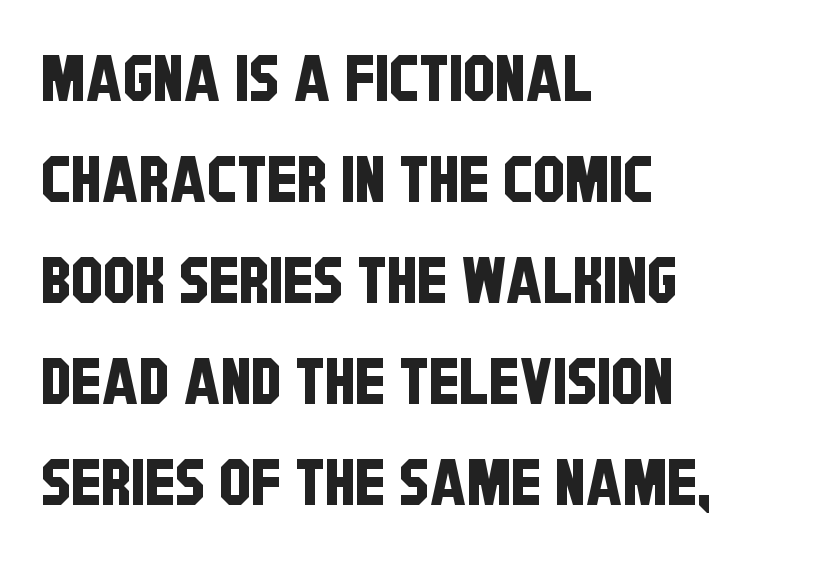
{"serif": "no", "width": "condensed", "stroke_contrast": "low", "x_height": "large", "monospaced": "no", "underline": "no", "align": "left", "line_spacing": "normal", "line_spacing_ratio": 1.58, "letter_spacing": "normal", "letter_spacing_em": 0.0, "glyph_px": 64}
